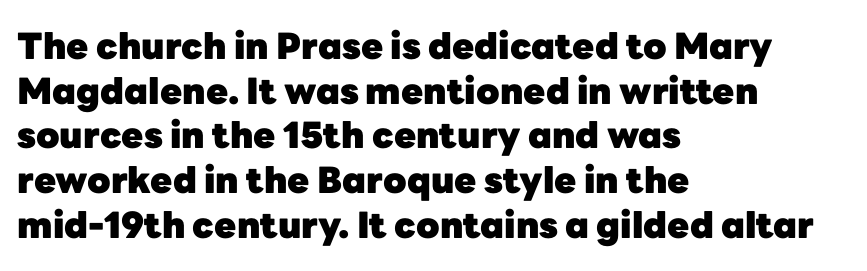
{"serif": "no", "italic": "no", "bold": "yes", "weight": "heavy", "width": "normal", "stroke_contrast": "low", "x_height": "medium", "monospaced": "no", "underline": "no", "align": "left", "line_spacing_ratio": 1.24, "letter_spacing": "normal", "letter_spacing_em": 0.0, "glyph_px": 36}
